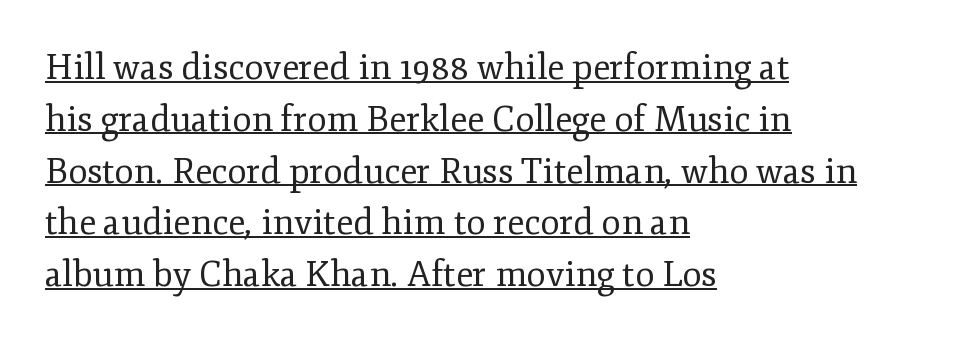
The typeface chosen for these lines features serifs. Posture: vertical. Weight: not bold — regular or lighter. Note the varied advance widths — an 'i' is clearly narrower than an 'm'.
